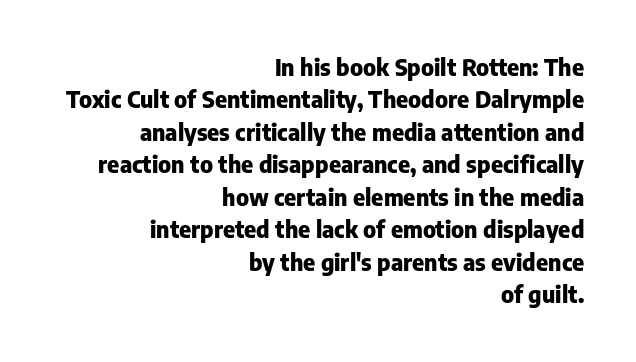
Descenders hang freely into open space. Nothing unusual about the tracking: characters are spaced as the font intends. Its strokes are broad and dark, the hallmark of bold type. Each new line begins a customary step beneath the previous one. Horizontally, the lines are justified to the trailing edge only. Italic? Not at all — the glyphs are vertical.
